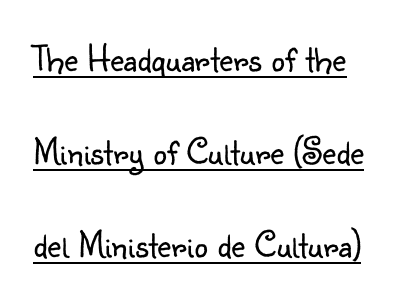
{"serif": "no", "italic": "no", "bold": "no", "weight": "light", "width": "normal", "stroke_contrast": "low", "x_height": "small", "monospaced": "no", "underline": "yes", "align": "left", "line_spacing": "loose", "line_spacing_ratio": 2.45, "letter_spacing": "normal", "letter_spacing_em": 0.0, "glyph_px": 38}
